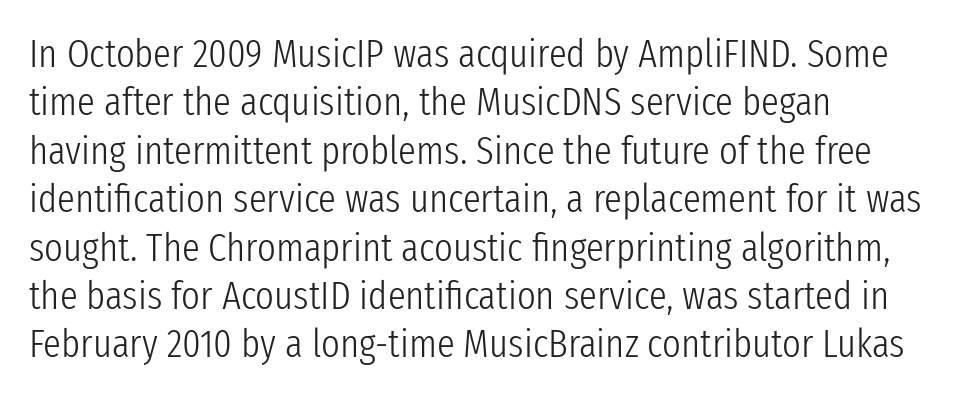
The font sits on the lighter half of the weight spectrum, regular included. This sample uses plain, unmodified letter spacing. These lines are rendered in a variable-pitch font. This rendering features lettering with no underline.
